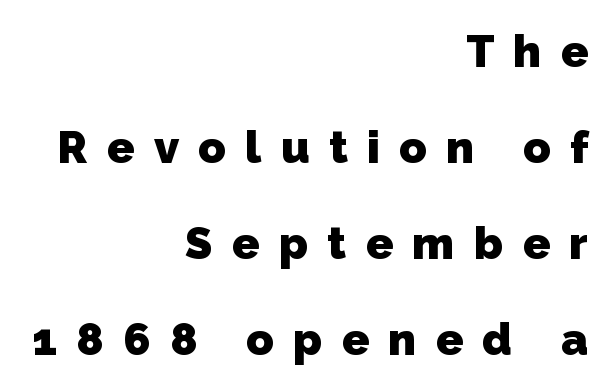
Q: Is the text bold? A: Yes.
Q: Is the typeface a serif or a sans-serif typeface? A: Sans-serif.
Q: Is the text underlined? A: No.
Q: How is the paragraph aligned? A: Right-aligned.
Q: Is the spacing between letters normal or unusually wide? A: Unusually wide.
Q: Is the spacing between lines tight, normal or loose? A: Loose.
Q: Width (condensed, normal, or wide)? A: Normal.
Q: Stroke contrast? A: Low.
Q: x-height? A: Medium.
Q: Monospaced? A: No.
